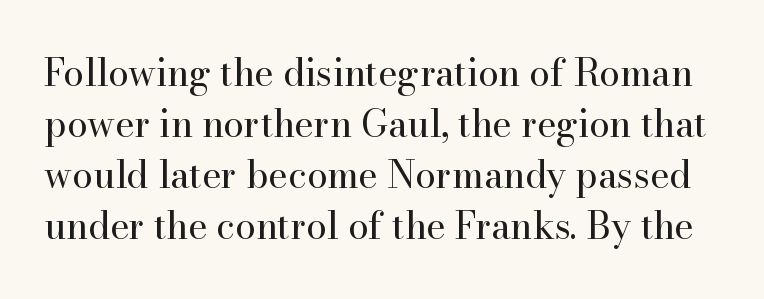
{"serif": "yes", "italic": "no", "bold": "no", "weight": "regular", "width": "normal", "stroke_contrast": "high", "x_height": "small", "monospaced": "no", "underline": "no", "line_spacing": "normal", "line_spacing_ratio": 1.38, "letter_spacing": "normal", "letter_spacing_em": 0.0, "glyph_px": 37}
